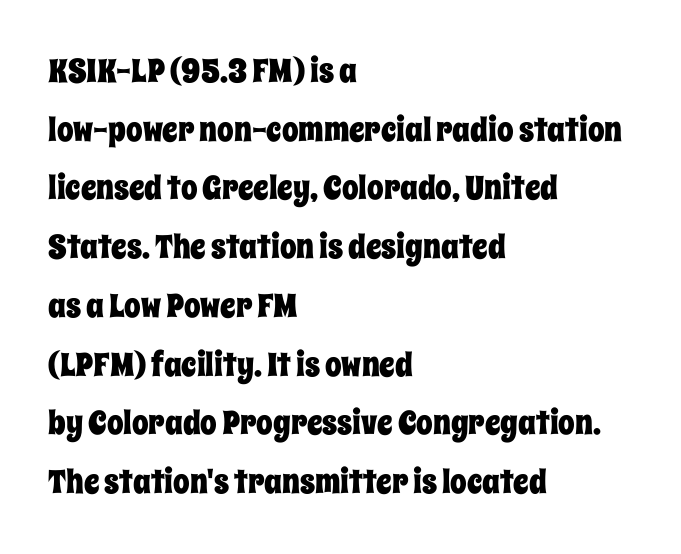
The image shows 33 px condensed type, upright; set left-aligned, line spacing 1.78x, normal letter spacing, not underlined; low stroke contrast and a large x-height.
